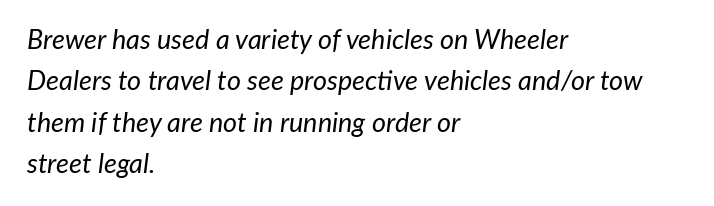
Is the type slanted? Yes — the strokes lean at a clear angle. The foot of each line stays bare and open. Stems here are at most as thick as an everyday book face. Students, note that the glyphs here touch the page at normal intervals.
